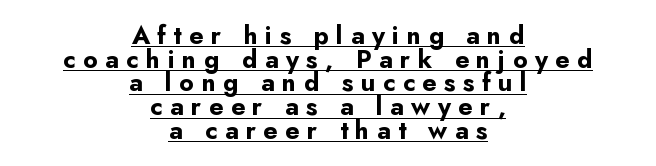
Reading down the block, each line starts at a different indent, mirrored at its end. Italic? Not at all — the glyphs are vertical. Rows of type sit shoulder to shoulder in the vertical direction. Emphasis by weight is at full strength: bold. The lettering is marked with a stroke running underneath it.
